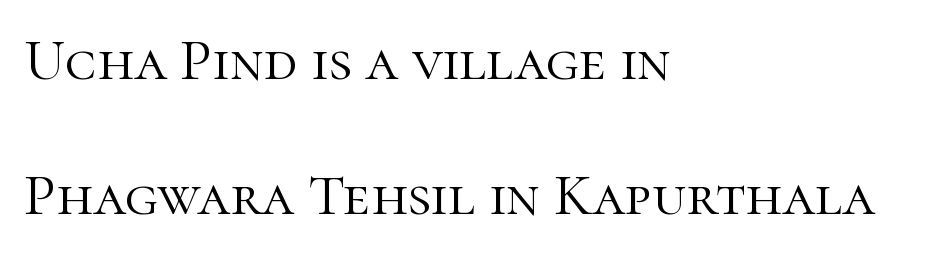
Q: Is the text bold? A: No.
Q: Is the text italic (slanted)? A: No, it is upright.
Q: Is the typeface a serif or a sans-serif typeface? A: Serif.
Q: Is the text underlined? A: No.
Q: How is the paragraph aligned? A: Left-aligned.
Q: Is the spacing between letters normal or unusually wide? A: Normal.
Q: Is the spacing between lines tight, normal or loose? A: Loose.
Q: Width (condensed, normal, or wide)? A: Normal.
Q: Stroke contrast? A: High.
Q: x-height? A: Medium.
Q: Monospaced? A: No.
